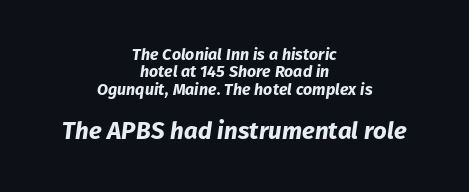
Only glyphs here, with clear space below each row. Is there much room between lines? No — they nearly touch. Standard letterfit; no display-style spreading of the glyphs. The lettering tilts uniformly, giving the passage an italic look.
